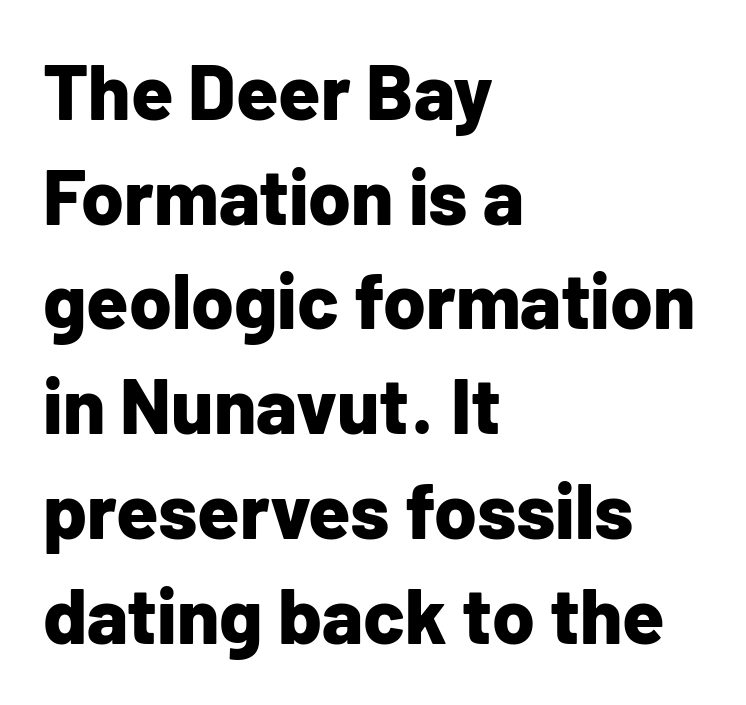
Q: Is the text bold? A: Yes.
Q: Is the text italic (slanted)? A: No, it is upright.
Q: Is the typeface a serif or a sans-serif typeface? A: Sans-serif.
Q: Is the text underlined? A: No.
Q: How is the paragraph aligned? A: Left-aligned.
Q: Is the spacing between letters normal or unusually wide? A: Normal.
Q: Is the spacing between lines tight, normal or loose? A: Normal.
Q: Width (condensed, normal, or wide)? A: Normal.
Q: Stroke contrast? A: Low.
Q: x-height? A: Medium.
Q: Monospaced? A: No.
